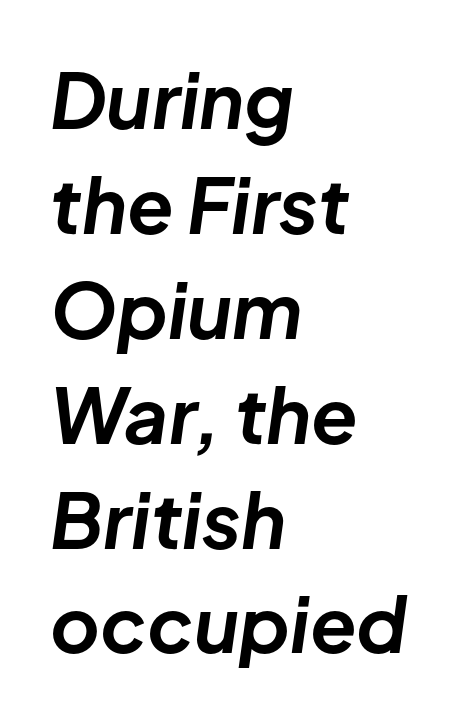
Q: Is the text bold? A: Yes.
Q: Is the text italic (slanted)? A: Yes, it leans right by about 8 degrees.
Q: Is the text underlined? A: No.
Q: How is the paragraph aligned? A: Left-aligned.
Q: Is the spacing between letters normal or unusually wide? A: Normal.
Q: Is the spacing between lines tight, normal or loose? A: Normal.
Q: Width (condensed, normal, or wide)? A: Normal.
Q: Stroke contrast? A: Low.
Q: x-height? A: Medium.
Q: Monospaced? A: No.
